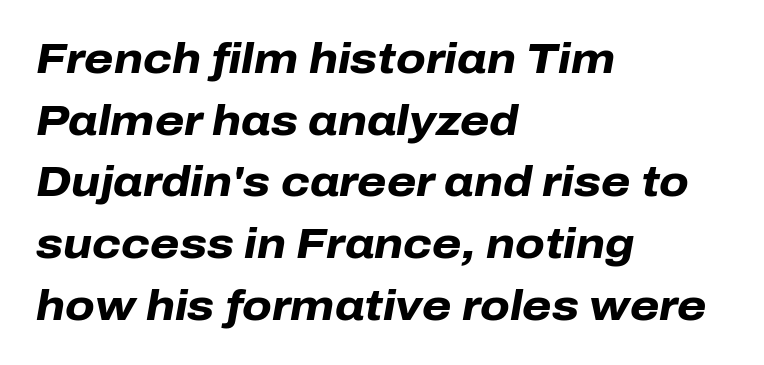
Standard letterfit; no display-style spreading of the glyphs. The rendering uses a bold face; every stroke is thick and dark. Slant detected: the letters are inclined. These lines are rendered in a variable-pitch font. Glance below the letters and you will spot only blank space.
